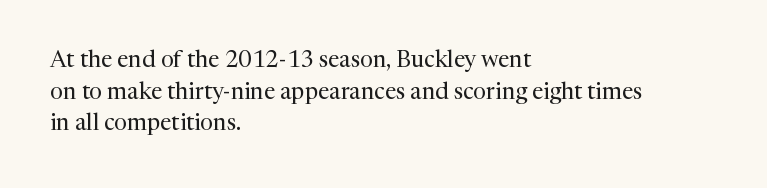
The image shows 23 px text type, upright; set left-aligned, normal line spacing (1.37x), normal letter spacing, not underlined.
